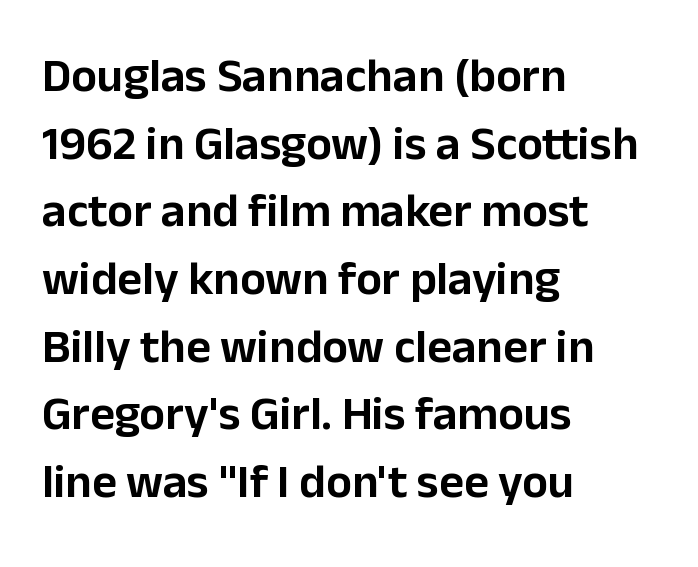
Vertical strokes here are truly vertical. The characters display no serif detailing; their extremities are plain. Proportional: the letters do not fall into vertical columns. The gap between lines stays unmarked. Left-aligned paragraph, ragged on the right.
